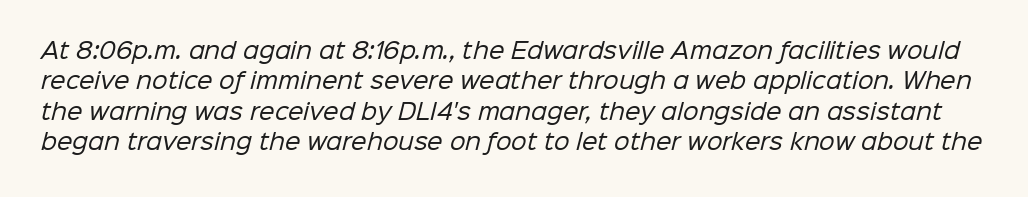
{"bold": "no", "underline": "no", "line_spacing": "normal", "line_spacing_ratio": 1.38, "letter_spacing": "normal", "letter_spacing_em": 0.0, "glyph_px": 22}
